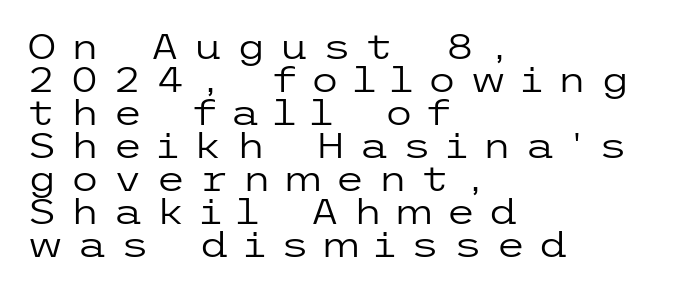
Check under the words: just untouched page. The letters are spread apart with noticeably loose tracking. Letters have the restrained weight of plain body copy at most. Designer's note — italics off, roman on.
